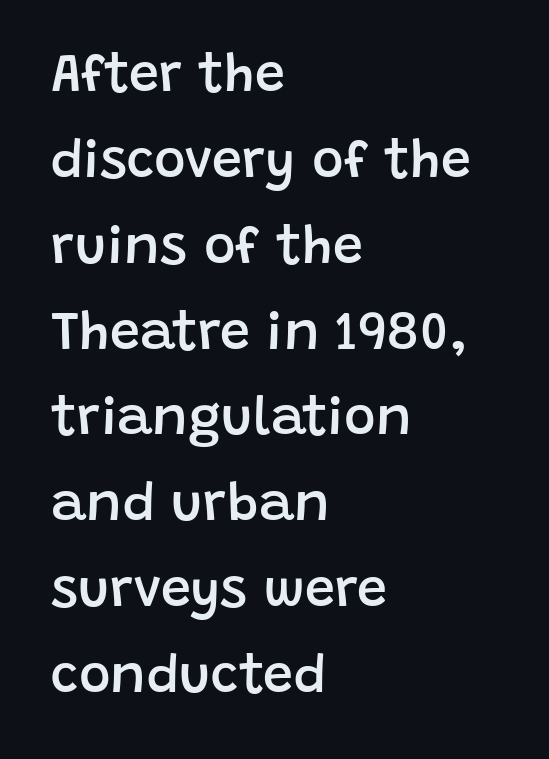
{"serif": "no", "italic": "no", "bold": "semi", "weight": "semibold", "width": "normal", "stroke_contrast": "low", "x_height": "large", "monospaced": "no", "underline": "no", "align": "left", "line_spacing": "normal", "line_spacing_ratio": 1.59, "letter_spacing": "normal", "letter_spacing_em": 0.0, "glyph_px": 54}
